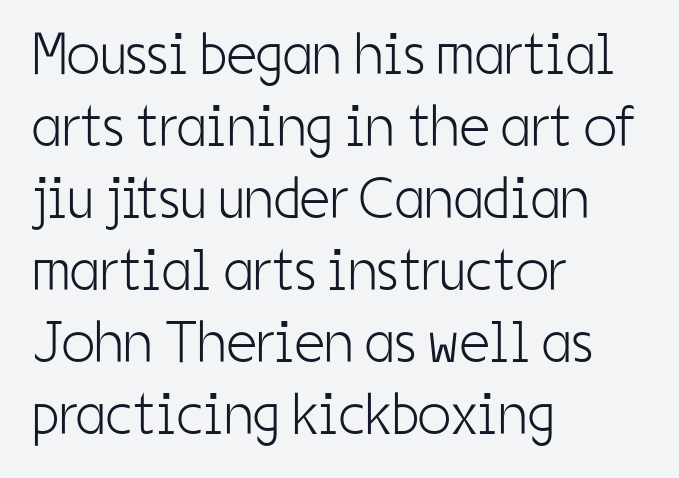
It's the straight-up-and-down kind of type. The weight tops out at a normal text grade. Observe the absence of serifs on each vertical stroke in this sample. Nobody drew a line under any word here.
